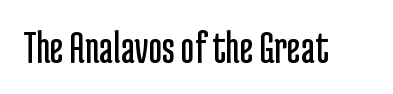
Q: Is the text bold? A: No.
Q: Is the text italic (slanted)? A: No, it is upright.
Q: Is the typeface a serif or a sans-serif typeface? A: Sans-serif.
Q: Is the text underlined? A: No.
Q: Is the spacing between letters normal or unusually wide? A: Normal.
Q: Width (condensed, normal, or wide)? A: Condensed.
Q: Stroke contrast? A: Low.
Q: x-height? A: Medium.
Q: Monospaced? A: No.
